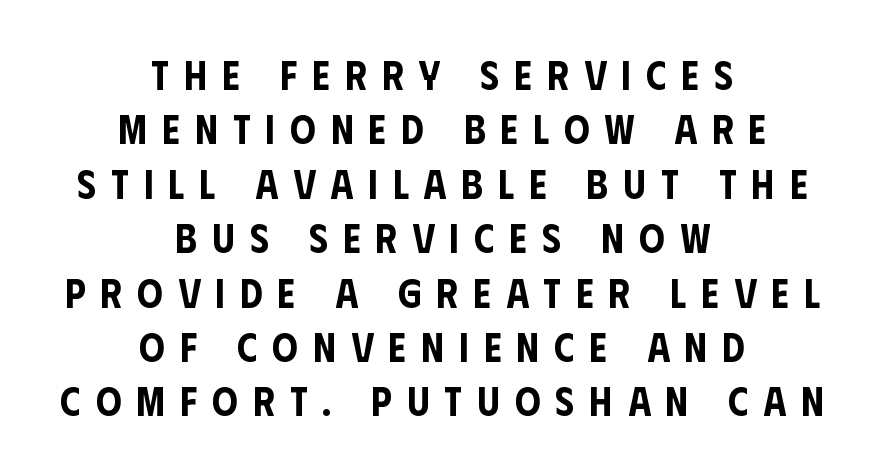
The image shows 40 px condensed sans-serif type, upright; set centered, normal line spacing (1.36x), unusually wide letter spacing (+0.38 em), not underlined; low stroke contrast and a large x-height.
